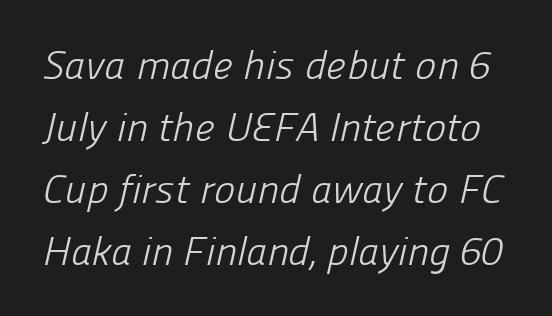
The image shows 40 px light sans-serif type; set normal line spacing (1.55x), normal letter spacing, not underlined; low stroke contrast and a medium x-height.
